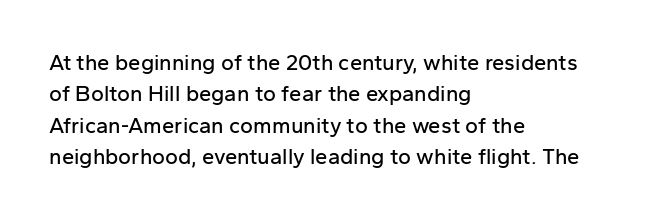
Q: Is the text italic (slanted)? A: No, it is upright.
Q: Is the text underlined? A: No.
Q: How is the paragraph aligned? A: Left-aligned.
Q: Is the spacing between letters normal or unusually wide? A: Normal.
Q: Is the spacing between lines tight, normal or loose? A: Normal.
